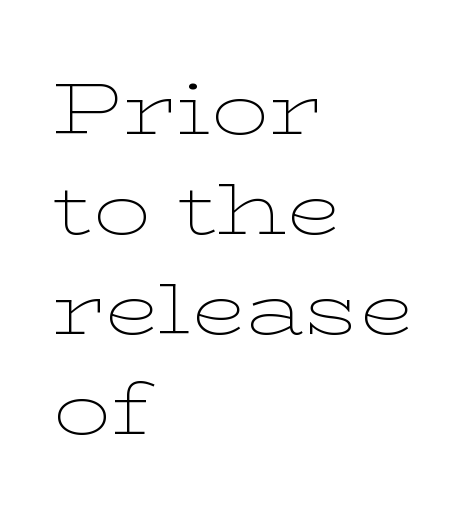
Between one letter and the next there's only the usual sliver of space. In terms of posture, this sample is upright. The typesetting does not lean heavy: it is not bold. Looks like regular typesetting: each glyph gets only the width it needs. The glyphs are unaccompanied by any horizontal stroke below them. Does the copy run flush right? No — it runs flush left.
